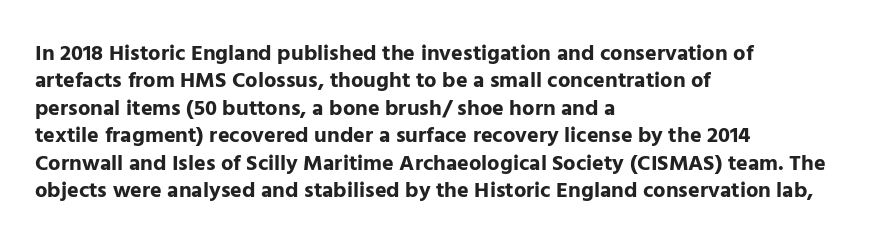
Only glyphs here, with clear space below each row. The type sits square on the baseline with zero lean. Short note: letters normally spaced. Summary of vertical rhythm: regular, with standard interline spacing. Thick stems and heavy bowls — unmistakably bold. Short and long lines alike share a common starting point at left.
